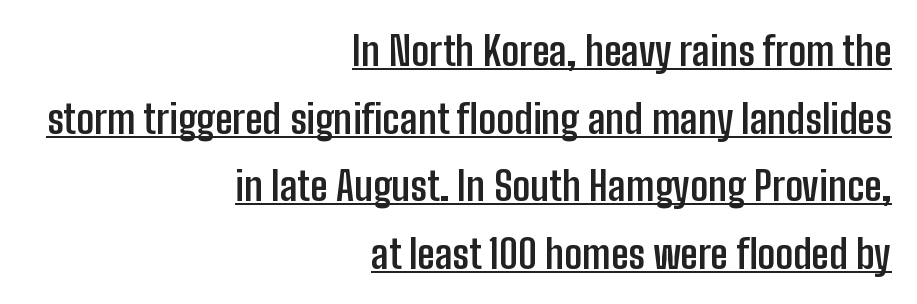
Q: Is the text bold? A: Yes.
Q: Is the text italic (slanted)? A: No, it is upright.
Q: Is the typeface a serif or a sans-serif typeface? A: Sans-serif.
Q: Is the text underlined? A: Yes.
Q: How is the paragraph aligned? A: Right-aligned.
Q: Is the spacing between letters normal or unusually wide? A: Normal.
Q: Is the spacing between lines tight, normal or loose? A: Normal.
Q: Width (condensed, normal, or wide)? A: Condensed.
Q: Stroke contrast? A: Low.
Q: x-height? A: Medium.
Q: Monospaced? A: No.
